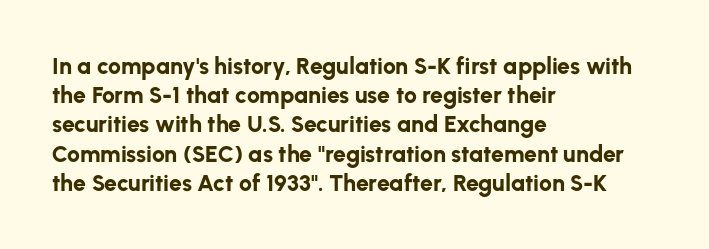
{"italic": "no", "bold": "yes", "underline": "no", "align": "left", "line_spacing": "normal", "line_spacing_ratio": 1.27, "letter_spacing": "normal", "letter_spacing_em": 0.0, "glyph_px": 23}
